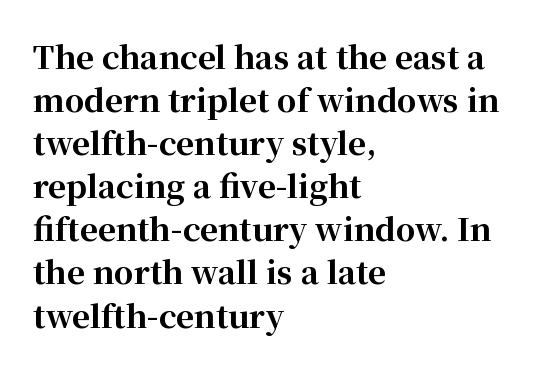
The image shows 31 px bold serif type, upright; set left-aligned, normal line spacing (1.39x), normal letter spacing, not underlined; high stroke contrast and a medium x-height.
